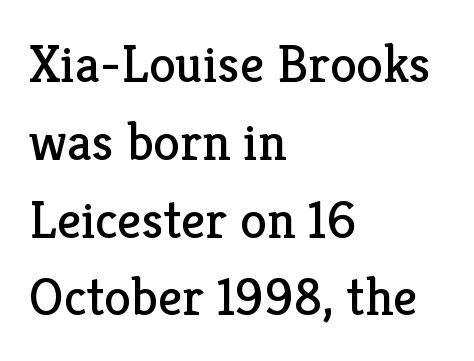
The letters stand straight up with perfectly vertical stems. The passage is arranged the way most books set body copy — flush left. Check the space under the baseline: it is left empty. Do the characters align in a grid? No, the font is proportional. The type is set solid horizontally, with unmodified tracking.
